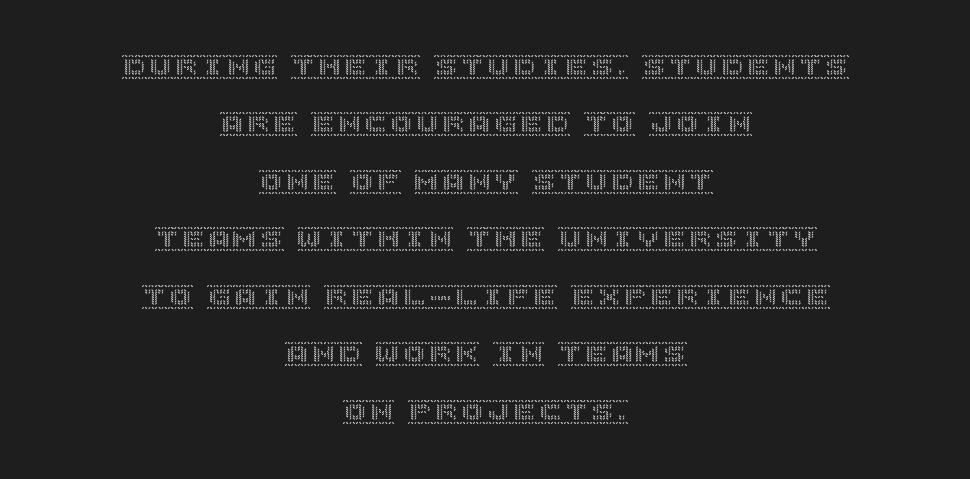
The image shows 26 px text type, upright; set centered, loose line spacing (2.21x), normal letter spacing, not underlined.
